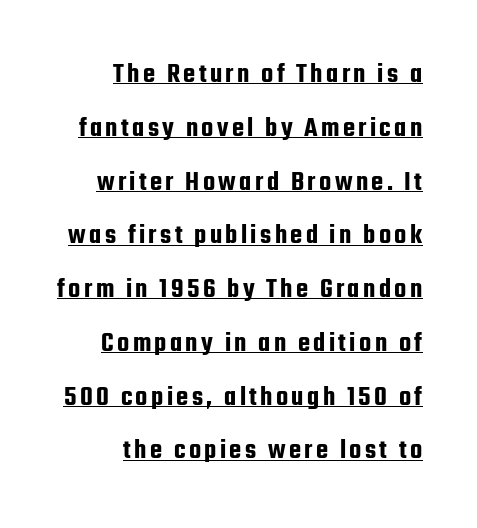
{"serif": "no", "italic": "no", "width": "condensed", "stroke_contrast": "low", "x_height": "medium", "monospaced": "no", "underline": "yes", "align": "right", "line_spacing": "loose", "line_spacing_ratio": 1.92, "glyph_px": 28}
